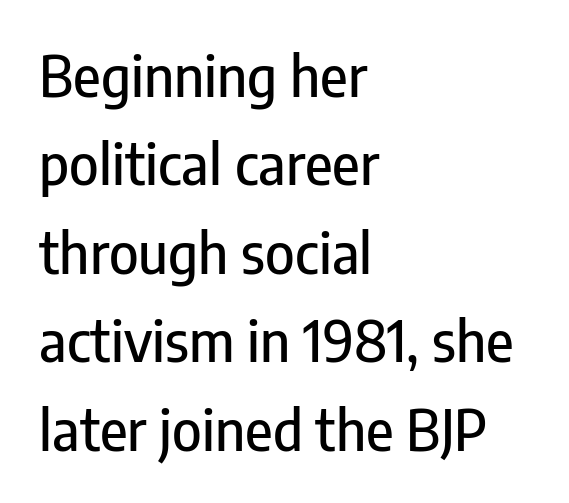
{"serif": "no", "italic": "no", "width": "condensed", "stroke_contrast": "low", "x_height": "medium", "monospaced": "no", "underline": "no", "align": "left", "line_spacing": "normal", "line_spacing_ratio": 1.58, "letter_spacing": "normal", "letter_spacing_em": 0.0, "glyph_px": 56}
